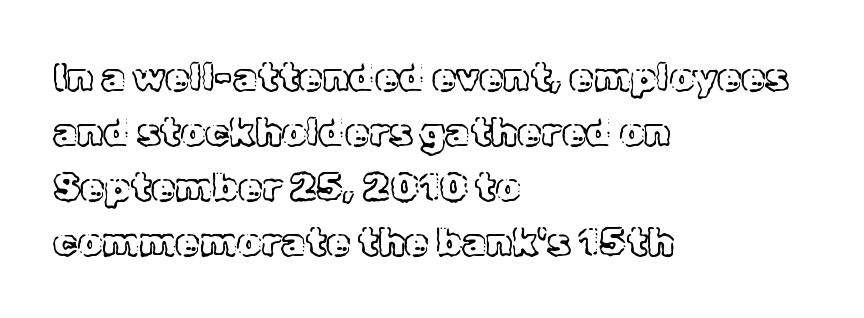
The image shows 39 px text type, upright; set left-aligned, normal line spacing (1.41x), normal letter spacing, not underlined; a medium x-height.
